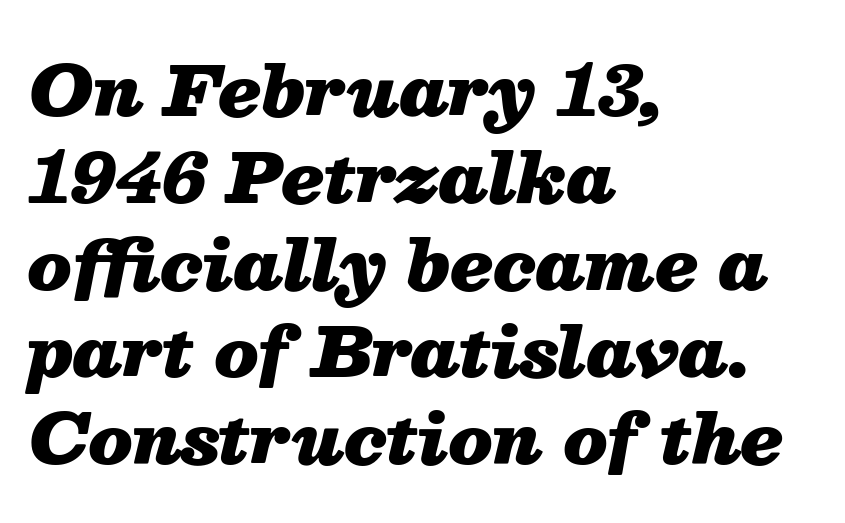
The image shows 69 px heavy type, italic (leaning right); set left-aligned, normal line spacing (1.26x), normal letter spacing, not underlined; medium stroke contrast and a medium x-height.
